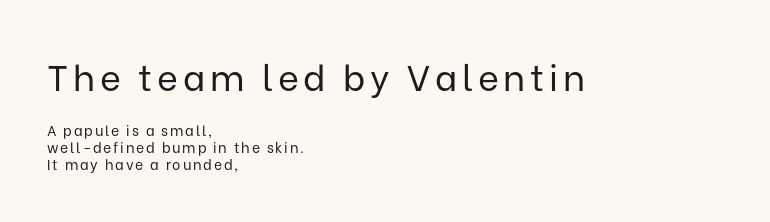
Q: Is the text bold? A: No.
Q: Is the text italic (slanted)? A: No, it is upright.
Q: Is the typeface a serif or a sans-serif typeface? A: Sans-serif.
Q: Is the text underlined? A: No.
Q: How is the paragraph aligned? A: Left-aligned.
Q: Which block of text is set in a larger size, the first (top) or the second (bottom)? A: The first (top) one.
Q: Width (condensed, normal, or wide)? A: Normal.
Q: Stroke contrast? A: Low.
Q: x-height? A: Medium.
Q: Monospaced? A: No.
